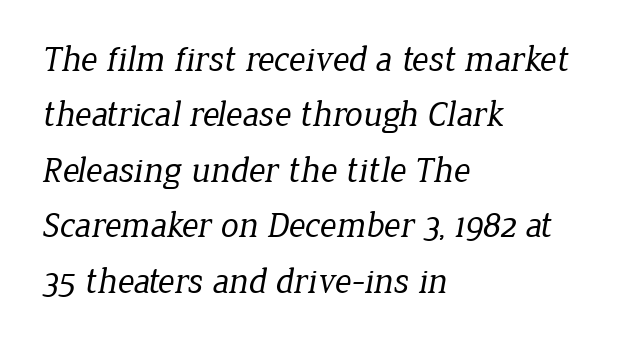
The image shows 36 px regular-weight serif type; set left-aligned, normal line spacing (1.54x), normal letter spacing, not underlined; low stroke contrast and a medium x-height.
